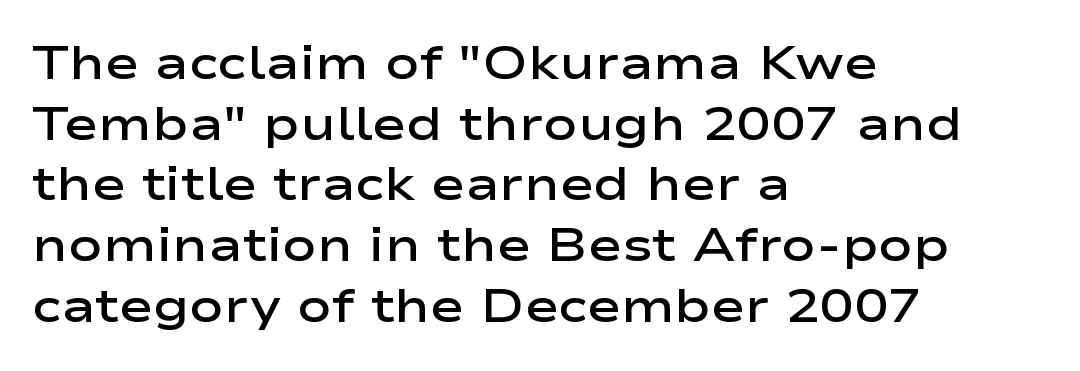
Unlike a traditional serif, this face leaves its strokes unadorned. The face used here is proportionally spaced, like ordinary book or web type. Posture: straight, roman, zero tilt. In terms of leading, this rendering sits right in the middle. Between one letter and the next there's only the usual sliver of space.
